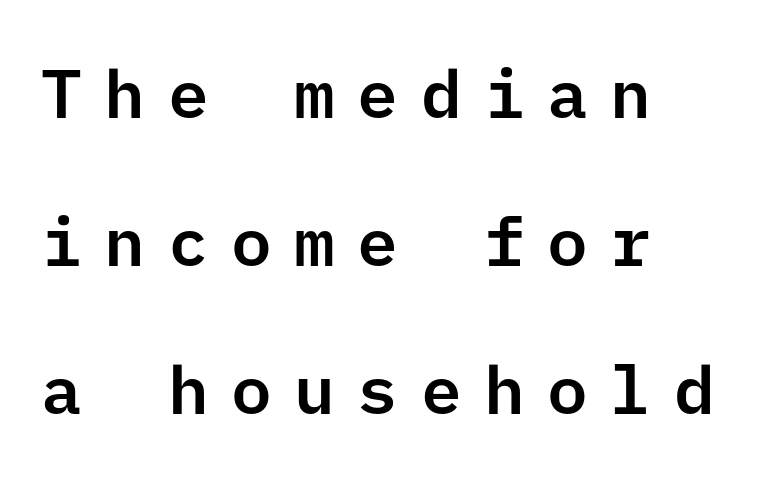
The image shows 68 px sans-serif type, upright; set left-aligned, loose line spacing (2.18x), unusually wide letter spacing (+0.33 em), not underlined; low stroke contrast and a medium x-height.
